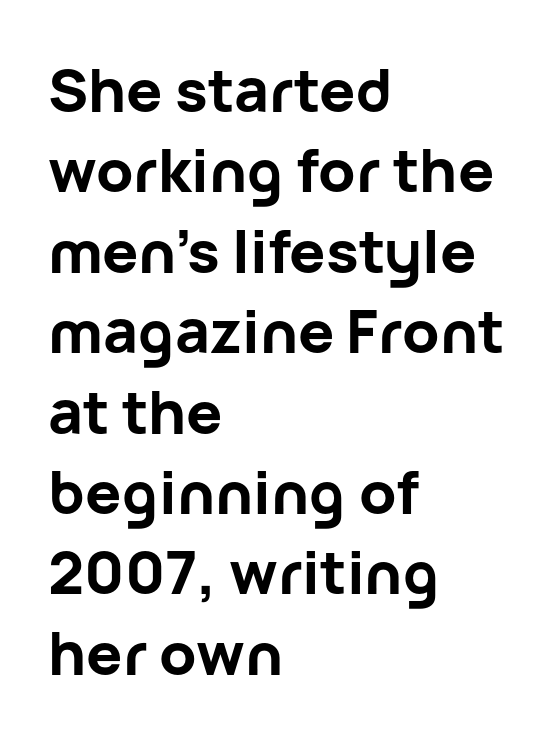
A typesetter would call this leading conventional body-copy spacing. Its strokes are broad and dark, the hallmark of bold type. No extra tracking has been applied to these lines. No feet cap the strokes, marking this as sans-serif type. Here the designer chose a conventional face with non-uniform glyph widths. Upright lettering throughout.
